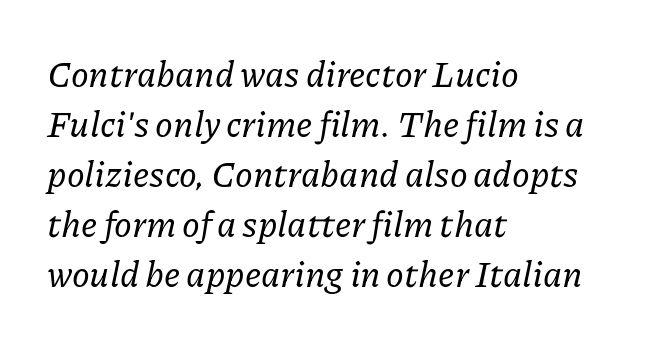
Observe the lean: these are italic letterforms. The designer went with a serif here, giving each stem small feet. Anything drawn beneath the words? Only blank space. If you measured baseline to baseline, you'd find a middling distance. Does extra space separate the letters? No, they use regular spacing.
